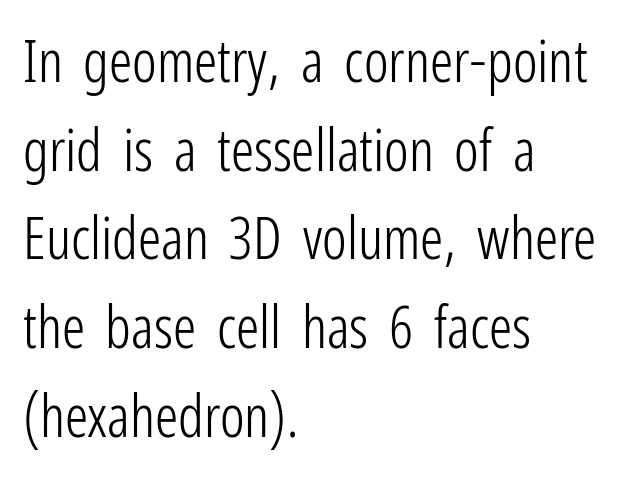
Q: Is the text bold? A: No.
Q: Is the text italic (slanted)? A: No, it is upright.
Q: Is the typeface a serif or a sans-serif typeface? A: Sans-serif.
Q: Is the text underlined? A: No.
Q: How is the paragraph aligned? A: Left-aligned.
Q: Is the spacing between letters normal or unusually wide? A: Normal.
Q: Is the spacing between lines tight, normal or loose? A: Normal.
Q: Width (condensed, normal, or wide)? A: Condensed.
Q: Stroke contrast? A: Low.
Q: x-height? A: Medium.
Q: Monospaced? A: No.
